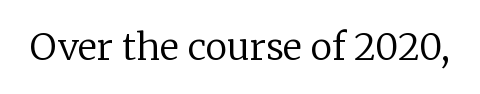
A typesetter would call this zero additional tracking. No chunkiness to these letters — they're not bold. Ordinary non-slanted type is in use. Type style note: has serifs.
